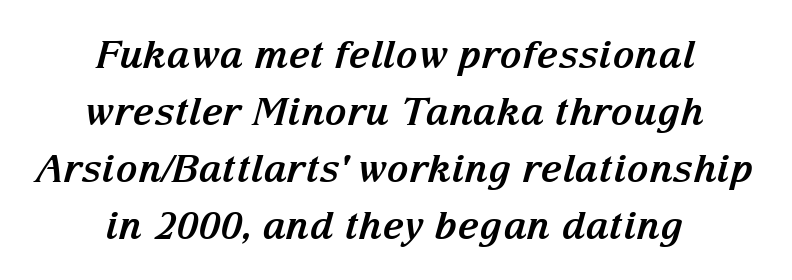
{"serif": "yes", "italic": "yes", "lean": "right", "slant_degrees": 15, "bold": "yes", "weight": "bold", "width": "normal", "stroke_contrast": "medium", "x_height": "medium", "monospaced": "no", "underline": "no", "align": "center", "line_spacing": "normal", "line_spacing_ratio": 1.5, "letter_spacing": "normal", "letter_spacing_em": 0.0, "glyph_px": 38}
